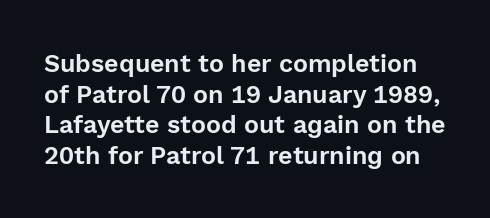
This sample uses plain, unmodified letter spacing. Notice how the stems are strictly vertical — no italics here. A clean baseline with only descenders dipping below it.
